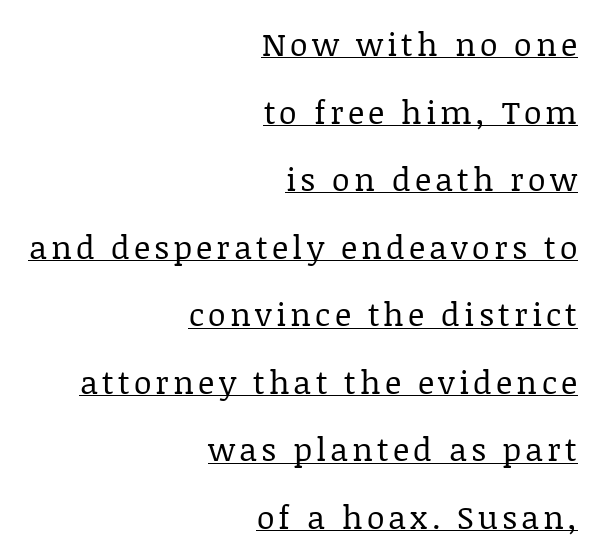
Q: Is the text bold? A: No.
Q: Is the text italic (slanted)? A: No, it is upright.
Q: Is the typeface a serif or a sans-serif typeface? A: Serif.
Q: Is the text underlined? A: Yes.
Q: How is the paragraph aligned? A: Right-aligned.
Q: Is the spacing between lines tight, normal or loose? A: Loose.
Q: Width (condensed, normal, or wide)? A: Normal.
Q: Stroke contrast? A: Low.
Q: x-height? A: Large.
Q: Monospaced? A: No.
